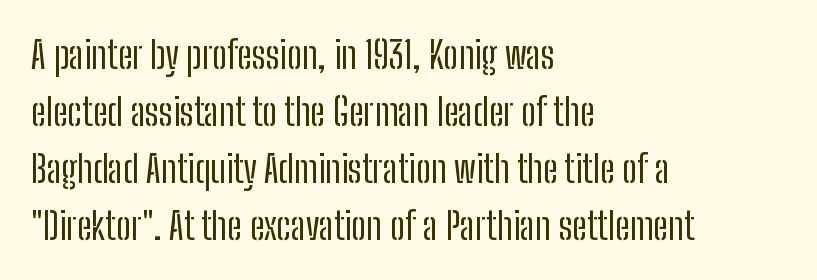
The letters advance in unequal steps, a hallmark of proportional type. Stems here are at most as thick as an everyday book face. Unmarked baselines from the first word to the last. Check where the strokes stop: nothing finishes them off — pure sans. Does the copy run flush right? No — it runs flush left. Default kerning and tracking; the words read as compact shapes.
